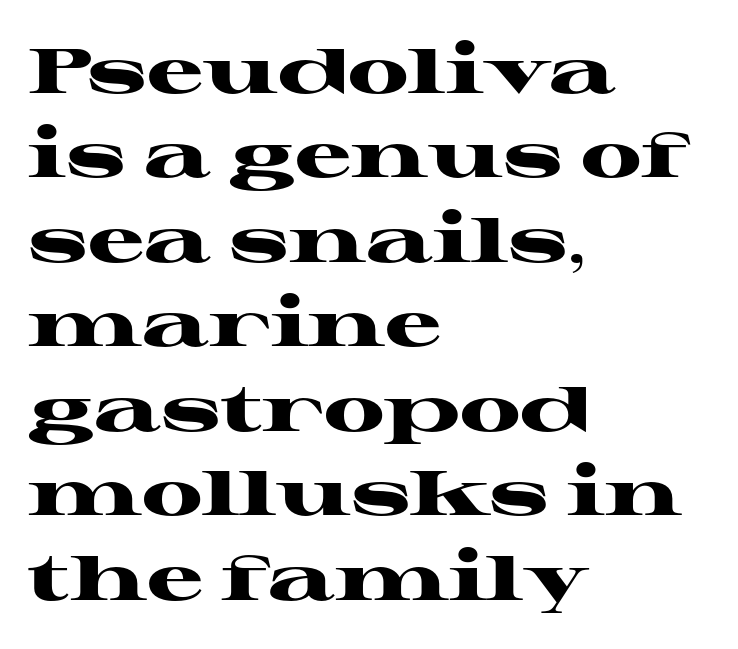
The image shows 63 px heavy, wide serif type, upright; set left-aligned, normal line spacing (1.34x), normal letter spacing, not underlined; high stroke contrast and a medium x-height.
